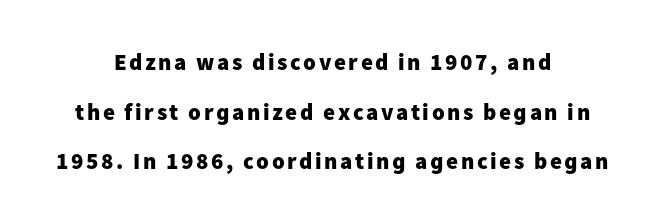
The leading is generous, giving the passage an open texture. The lettering holds an erect, upright posture throughout. Alignment: centered. The specimen omits any rule beneath the text block's lines. Typographic density is high because the face is bold.
